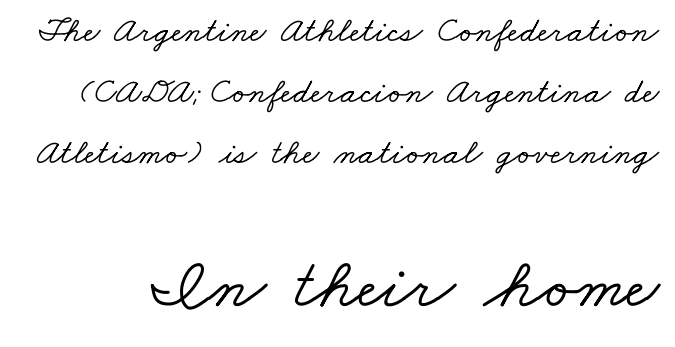
{"serif": "yes", "width": "wide", "stroke_contrast": "low", "x_height": "small", "monospaced": "no", "underline": "no", "line_spacing": "normal", "line_spacing_ratio": 1.7, "letter_spacing": "normal", "letter_spacing_em": 0.0, "larger_block": "second", "size_ratio": 2.0, "glyph_px": 72}
